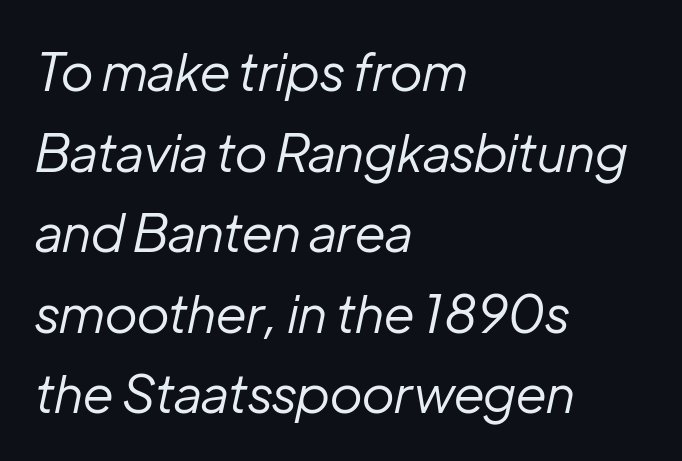
Here the designer chose a conventional face with non-uniform glyph widths. Vertical spacing — default. Honestly, there is no underline to notice here at all. The letters sit at their default tracking, neither squeezed nor spread. Notice how the passage keeps a crisp vertical edge on the left only.
